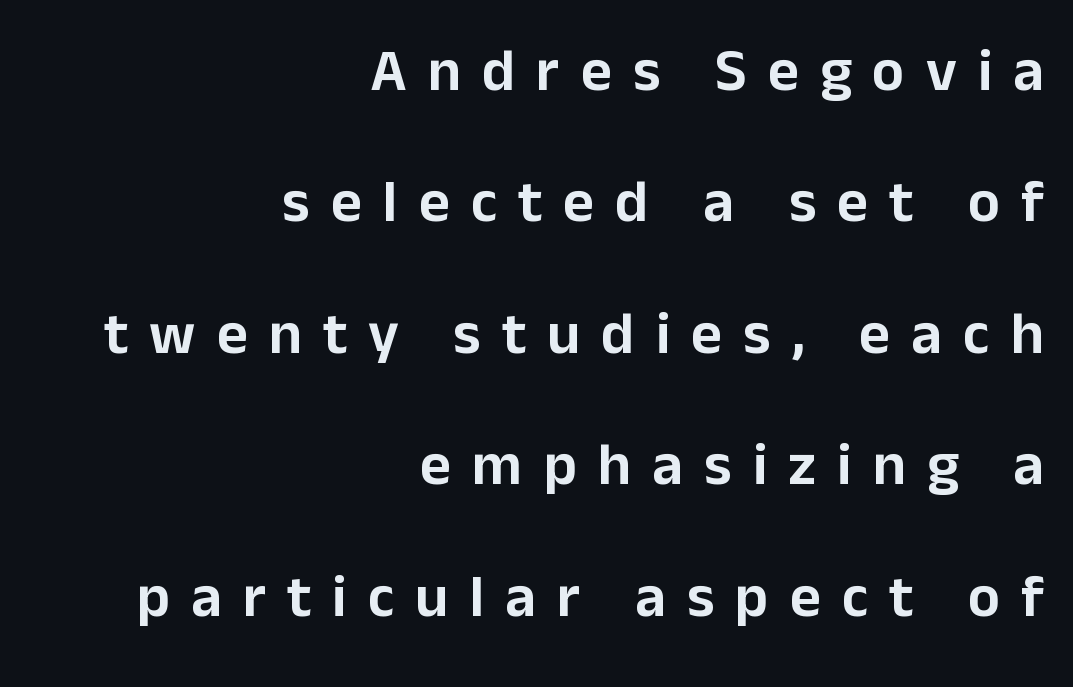
Q: Is the text italic (slanted)? A: No, it is upright.
Q: Is the typeface a serif or a sans-serif typeface? A: Sans-serif.
Q: Is the text underlined? A: No.
Q: How is the paragraph aligned? A: Right-aligned.
Q: Is the spacing between letters normal or unusually wide? A: Unusually wide.
Q: Is the spacing between lines tight, normal or loose? A: Loose.
Q: Width (condensed, normal, or wide)? A: Normal.
Q: Stroke contrast? A: Low.
Q: x-height? A: Medium.
Q: Monospaced? A: No.
